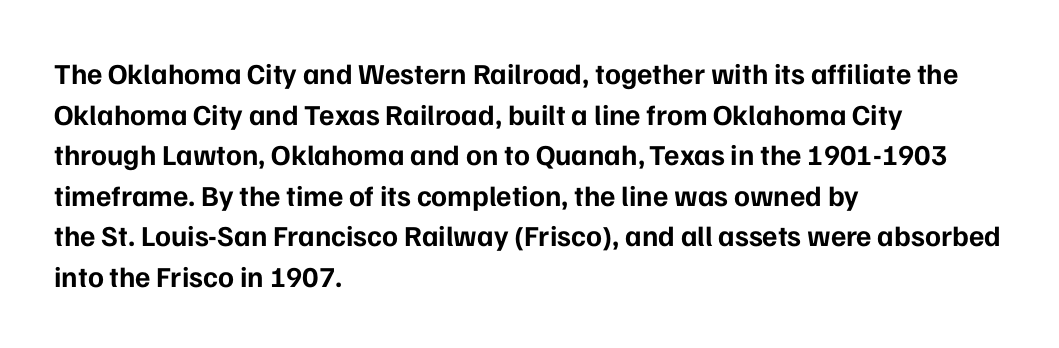
The image shows 29 px bold sans-serif type, upright; set left-aligned, normal line spacing (1.4x), normal letter spacing, not underlined; low stroke contrast and a medium x-height.
